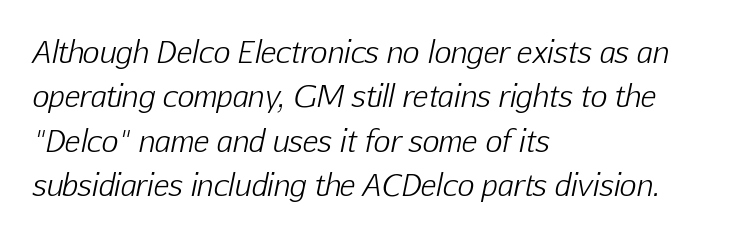
Each row of text sits above clean, open space. Glyph-to-glyph distance matches everyday printed text. Slanted lettering throughout. Is this a fixed-width face? No — the glyphs have proportional, varying widths. This is not heavy type; no bold has been used.
